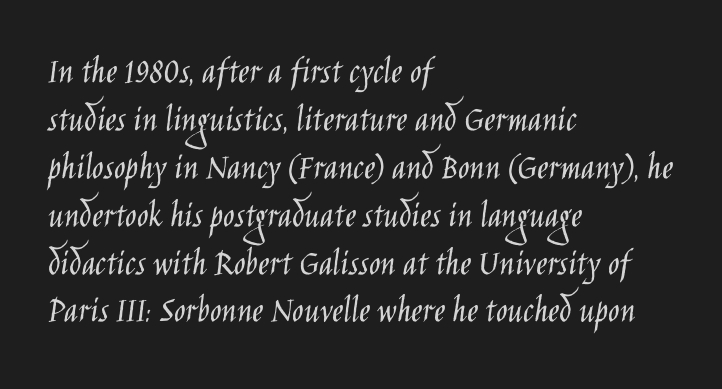
The tracking reads as untouched default to a designer's eye. The face used here is proportionally spaced, like ordinary book or web type. The specimen omits any rule beneath the text block's lines. The leading is moderate, giving the passage an even texture.
